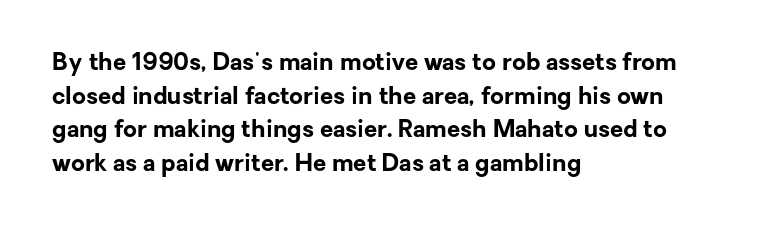
Any mark beneath the type? The region is blank. Regular leading. The face used here is rendered with its standard letterfit. These words are printed bold, with thick strokes throughout. Italic? Not at all — the glyphs are vertical. Left-aligned paragraph, ragged on the right.
